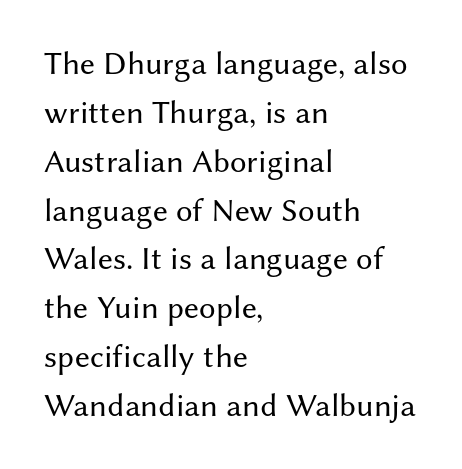
The image shows 33 px regular-weight sans-serif type, upright; set left-aligned, normal line spacing (1.48x), normal letter spacing, not underlined; medium stroke contrast and a medium x-height.
